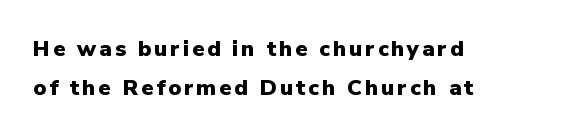
No italicization has been applied; the sample stays upright. Typesetter's note: full bold, strokes at maximum text heaviness. Just letters on the line, the space beneath them empty. Which margin do the lines hug? The left one — the right edge is uneven.
